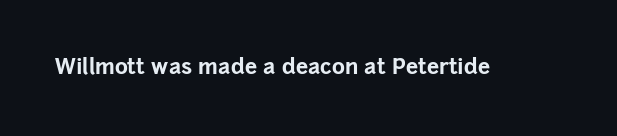
Short note: letters normally spaced. Words float on clear page, feet unadorned. The letters stand upright; this is a roman face. Heavy, bold letterforms.
